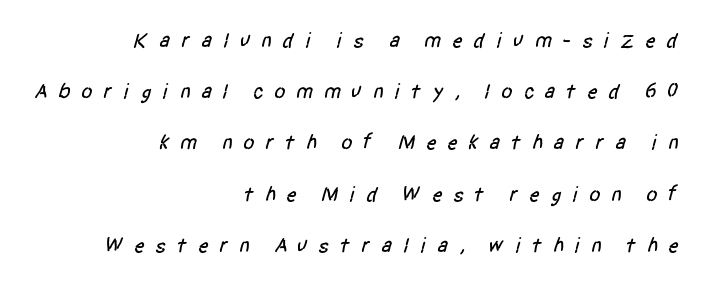
Q: Is the text underlined? A: No.
Q: How is the paragraph aligned? A: Right-aligned.
Q: Is the spacing between letters normal or unusually wide? A: Unusually wide.
Q: Is the spacing between lines tight, normal or loose? A: Loose.
